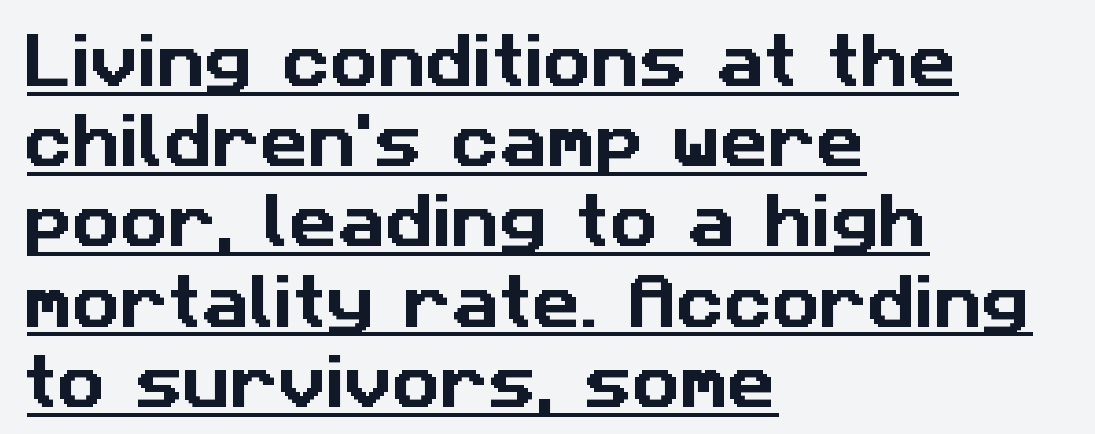
The image shows 59 px sans-serif type; set left-aligned, normal line spacing (1.36x), normal letter spacing, underlined; low stroke contrast and a medium x-height.
